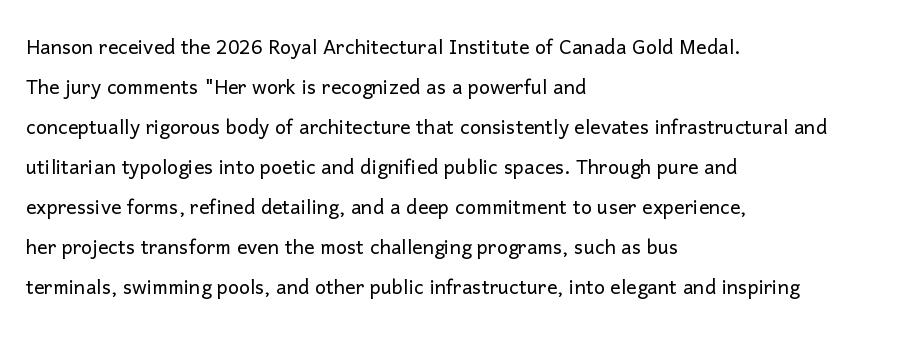
Q: Is the text bold? A: No.
Q: Is the text italic (slanted)? A: No, it is upright.
Q: Is the text underlined? A: No.
Q: How is the paragraph aligned? A: Left-aligned.
Q: Is the spacing between letters normal or unusually wide? A: Normal.
Q: Is the spacing between lines tight, normal or loose? A: Normal.
